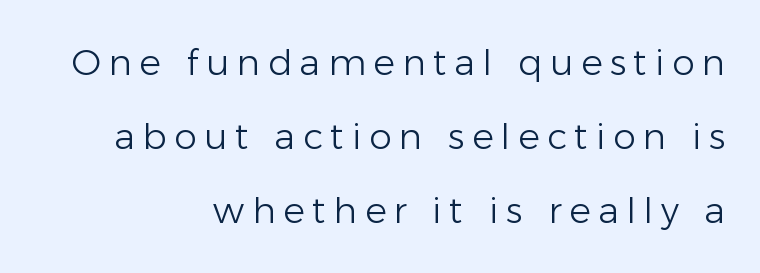
This rendering employs a face without finishing strokes, i.e., a sans-serif. Stroke mass is kept to a normal reading level or below. Spacing verdict: proportional, widths tailored to each character. Compared with typical paragraphs, the rows here are farther apart.
